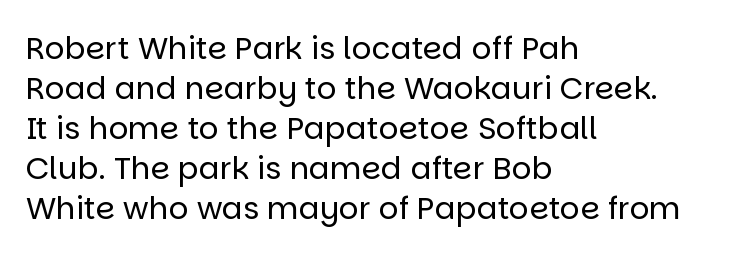
{"serif": "no", "italic": "no", "bold": "no", "weight": "regular", "width": "normal", "stroke_contrast": "low", "x_height": "large", "monospaced": "no", "underline": "no", "align": "left", "line_spacing": "normal", "line_spacing_ratio": 1.29, "letter_spacing": "normal", "letter_spacing_em": 0.0, "glyph_px": 31}
